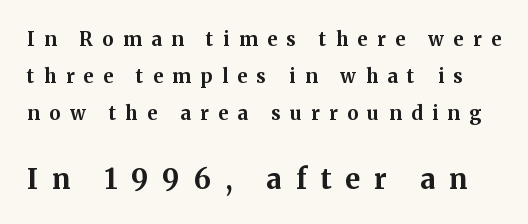
Typesetter's note — lower block bumped up in size, upper block left smaller. Leading is clearly above the norm, producing a sparse column. Note the varied advance widths — an 'i' is clearly narrower than an 'm'. The glyphs are unaccompanied by any horizontal stroke below them. The passage shown is emphatically bold.
